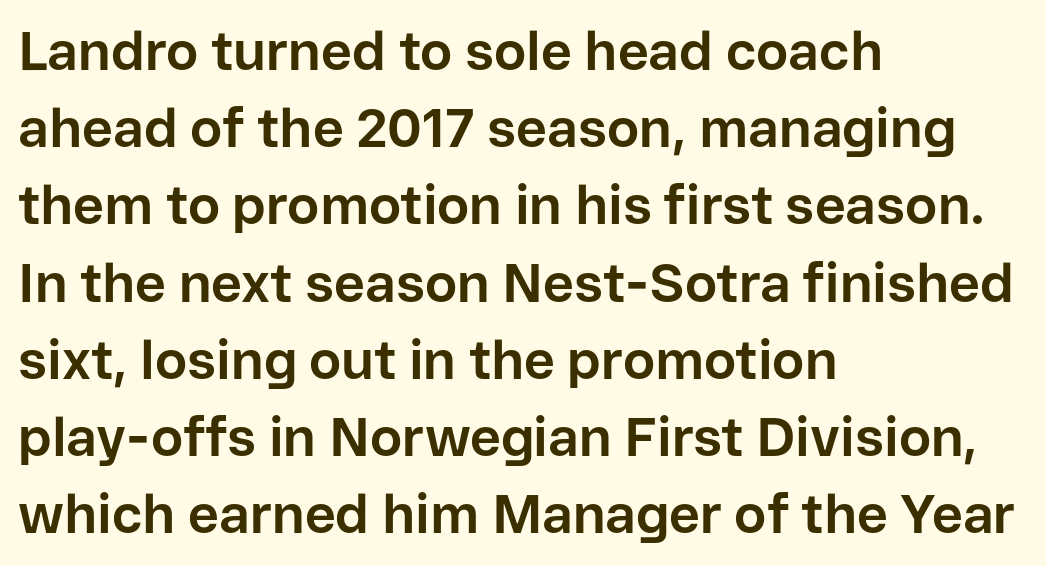
Q: Is the text bold? A: Yes.
Q: Is the text italic (slanted)? A: No, it is upright.
Q: Is the typeface a serif or a sans-serif typeface? A: Sans-serif.
Q: Is the text underlined? A: No.
Q: How is the paragraph aligned? A: Left-aligned.
Q: Is the spacing between letters normal or unusually wide? A: Normal.
Q: Is the spacing between lines tight, normal or loose? A: Normal.
Q: Width (condensed, normal, or wide)? A: Normal.
Q: Stroke contrast? A: Low.
Q: x-height? A: Medium.
Q: Monospaced? A: No.
